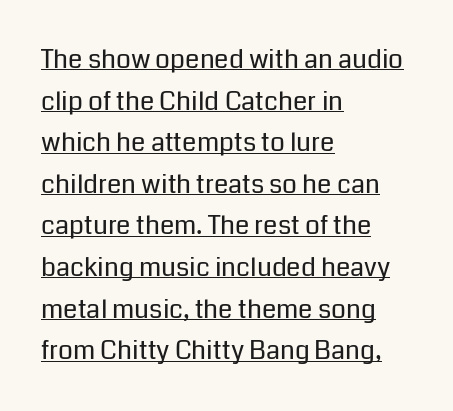
Nope, not italic — everything's standing straight. Every row of glyphs begins at an identical x-position on the left. The font sits on the lighter half of the weight spectrum, regular included. If you measured baseline to baseline, you'd find a middling distance.
